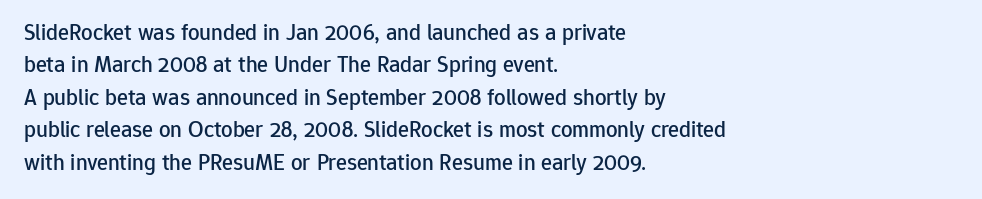
{"italic": "no", "underline": "no", "align": "left", "line_spacing": "normal", "line_spacing_ratio": 1.41, "letter_spacing": "normal", "letter_spacing_em": 0.0, "glyph_px": 23}
